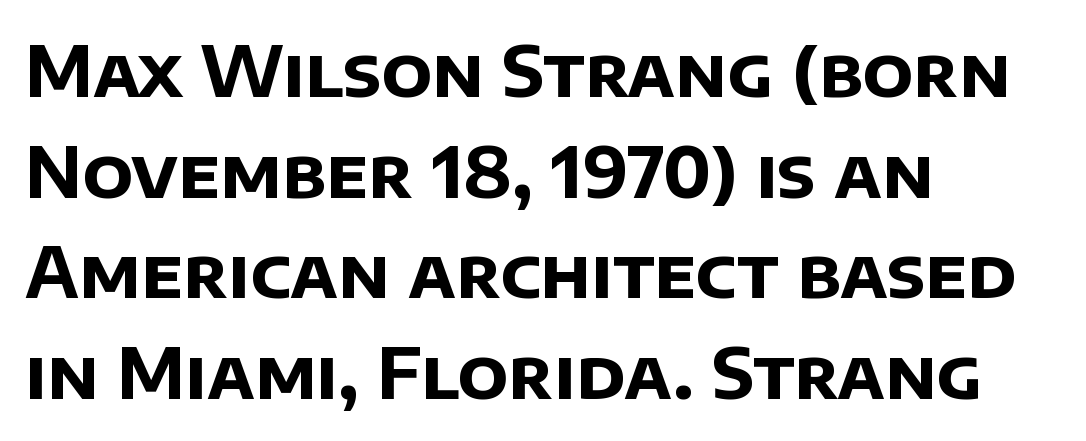
You could call the tracking neutral — neither tight nor loose. Vertical spacing — default. Check the space under the baseline: it is left empty. The face used here is proportionally spaced, like ordinary book or web type. The passage is arranged the way most books set body copy — flush left. Summary of weight: heavy, a full bold.
